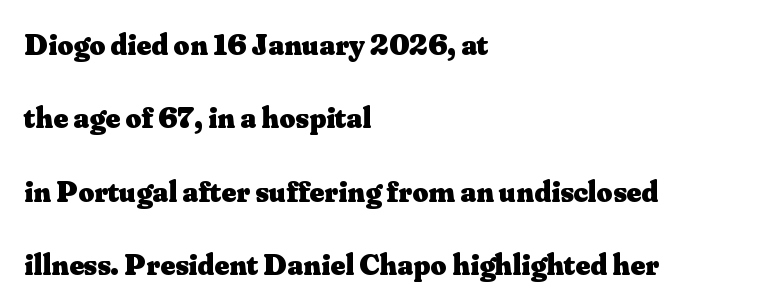
These lines are set flush left with a ragged right edge. The letters are bold, with thick, heavy strokes. Style check: upright. Does the leading feel generous? Absolutely, it's lavish. A typesetter would label this face a serif.
